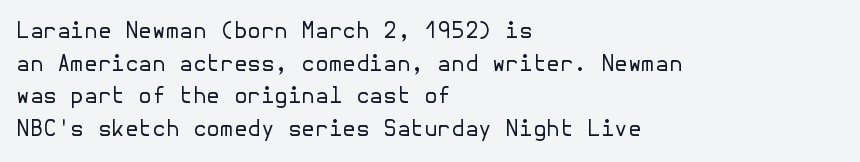
Rows of type keep a routine distance in the vertical direction. The space beneath each line is pristine and unruled. Which margin do the lines hug? The left one — the right edge is uneven. The letterforms sit shoulder to shoulder at normal distance.
